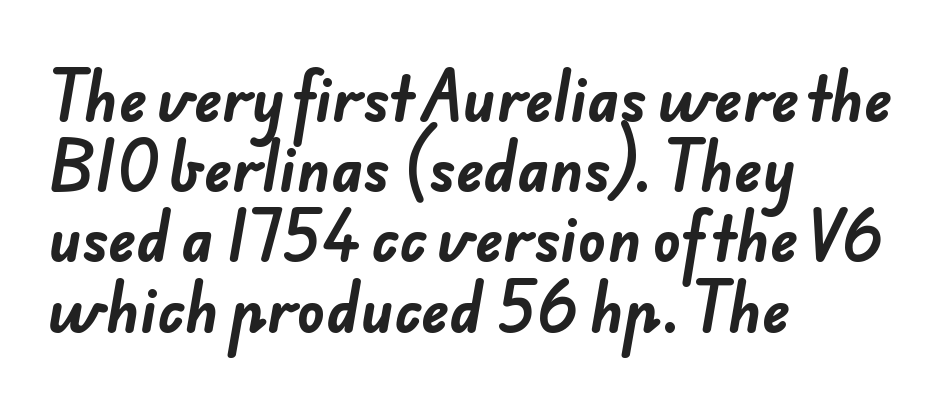
Q: Is the text bold? A: Yes.
Q: Is the typeface a serif or a sans-serif typeface? A: Sans-serif.
Q: Is the text underlined? A: No.
Q: How is the paragraph aligned? A: Left-aligned.
Q: Is the spacing between letters normal or unusually wide? A: Normal.
Q: Width (condensed, normal, or wide)? A: Normal.
Q: Stroke contrast? A: Low.
Q: x-height? A: Small.
Q: Monospaced? A: No.
